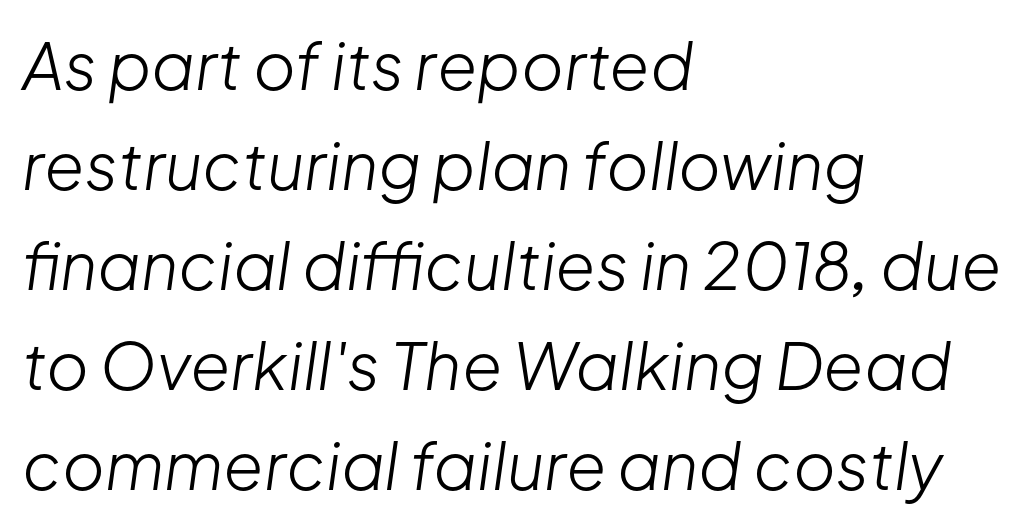
Nobody touched the tracking dial on this one. Short and long lines alike share a common starting point at left. Underlining? Definitely not there. The letters look calm and open, with moderate or lighter stems.
